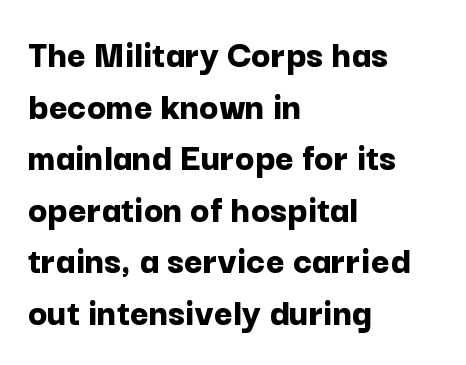
The text was rendered using a sans face with plain stroke endings. The foot of each line stays bare and open. The passage shown stacks its lines at a standard gap. Note the varied advance widths — an 'i' is clearly narrower than an 'm'.
